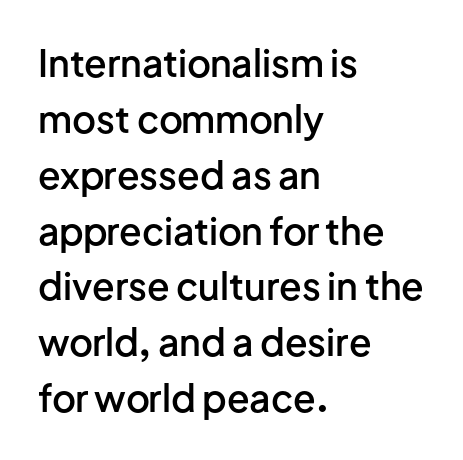
The image shows 37 px semibold sans-serif type, upright; set left-aligned, normal line spacing (1.51x), normal letter spacing, not underlined; low stroke contrast and a medium x-height.
